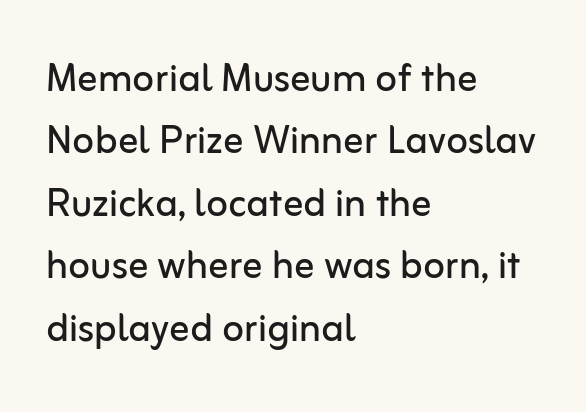
Q: Is the text bold? A: No.
Q: Is the text italic (slanted)? A: No, it is upright.
Q: Is the typeface a serif or a sans-serif typeface? A: Sans-serif.
Q: Is the text underlined? A: No.
Q: How is the paragraph aligned? A: Left-aligned.
Q: Is the spacing between letters normal or unusually wide? A: Normal.
Q: Is the spacing between lines tight, normal or loose? A: Normal.
Q: Width (condensed, normal, or wide)? A: Normal.
Q: Stroke contrast? A: Low.
Q: x-height? A: Medium.
Q: Monospaced? A: No.
